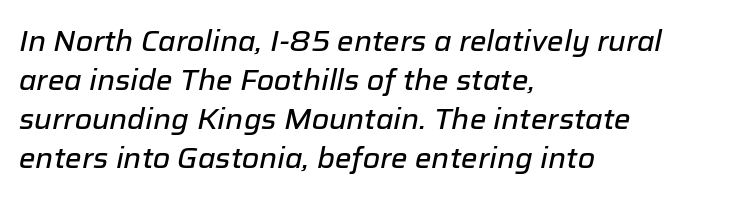
The image shows 28 px text type, italic (leaning right); set left-aligned, normal line spacing (1.39x), normal letter spacing, not underlined; low stroke contrast and a medium x-height.
